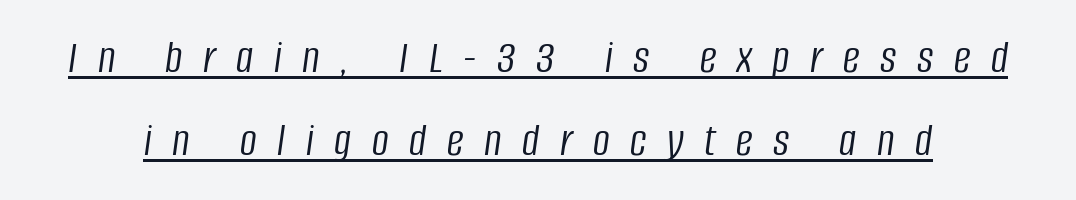
A baseline rule has been typeset under these characters. This rendering widens character spacing well past its baseline value. You can tell it's italic because the verticals aren't actually vertical. Stroke mass is kept to a normal reading level or below. Do the characters align in a grid? No, the font is proportional.
